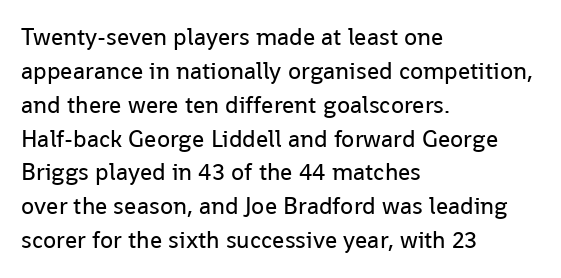
The image shows 24 px text type, upright; set left-aligned, normal line spacing (1.41x), normal letter spacing, not underlined.
